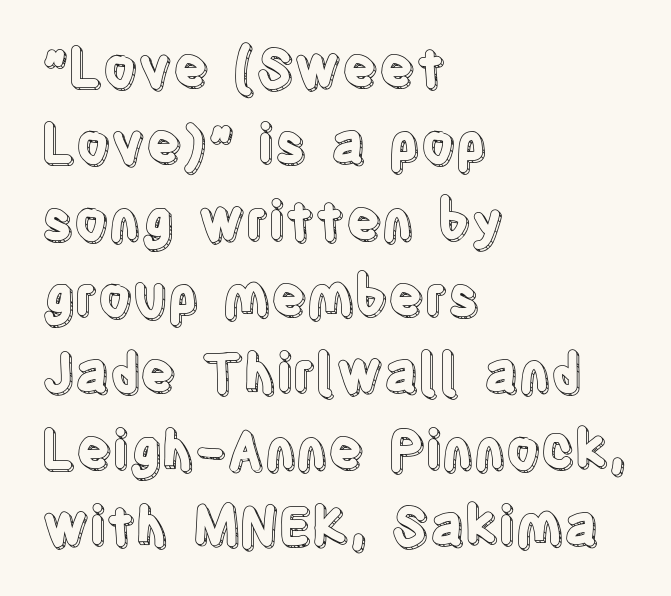
The image shows 53 px condensed type, upright; set left-aligned, normal line spacing (1.44x), normal letter spacing, not underlined; a large x-height.
